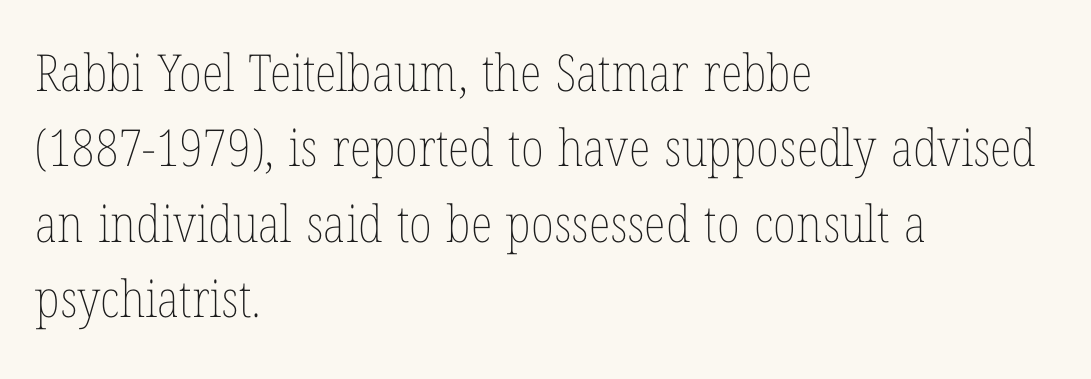
{"italic": "no", "bold": "no", "weight": "thin", "width": "condensed", "stroke_contrast": "low", "x_height": "medium", "monospaced": "no", "underline": "no", "align": "left", "line_spacing": "normal", "line_spacing_ratio": 1.48, "letter_spacing": "normal", "letter_spacing_em": 0.0, "glyph_px": 51}
